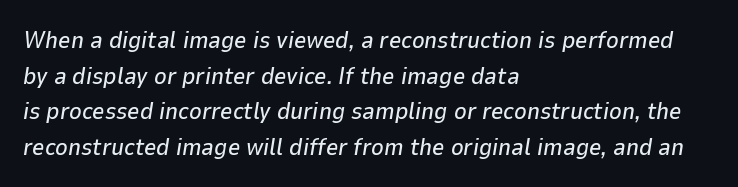
Q: Is the text italic (slanted)? A: Yes, it leans right by about 9 degrees.
Q: Is the text underlined? A: No.
Q: How is the paragraph aligned? A: Left-aligned.
Q: Is the spacing between letters normal or unusually wide? A: Normal.
Q: Is the spacing between lines tight, normal or loose? A: Normal.
